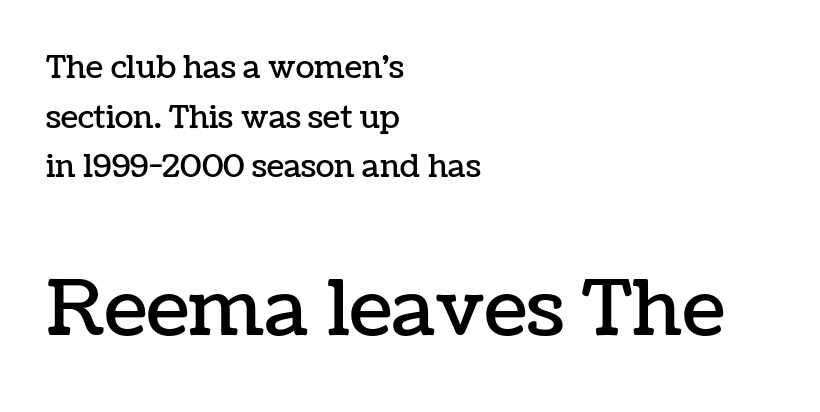
The image shows 77 px text type, upright; set left-aligned, normal line spacing (1.6x), normal letter spacing, not underlined; the second (bottom) block is 2.48x larger; low stroke contrast and a medium x-height.
